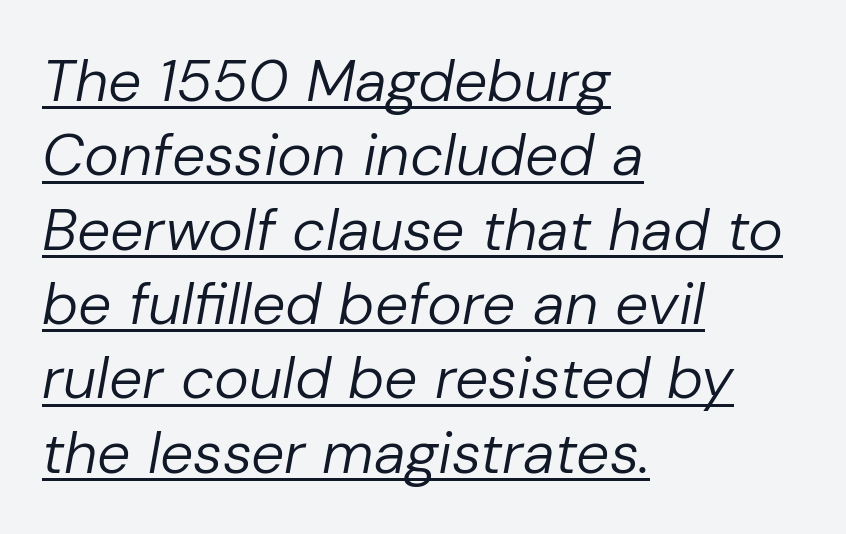
{"italic": "yes", "lean": "right", "slant_degrees": 10, "bold": "no", "weight": "regular", "width": "normal", "stroke_contrast": "low", "x_height": "medium", "monospaced": "no", "underline": "yes", "align": "left", "line_spacing": "normal", "line_spacing_ratio": 1.26, "letter_spacing": "normal", "letter_spacing_em": 0.0, "glyph_px": 59}
